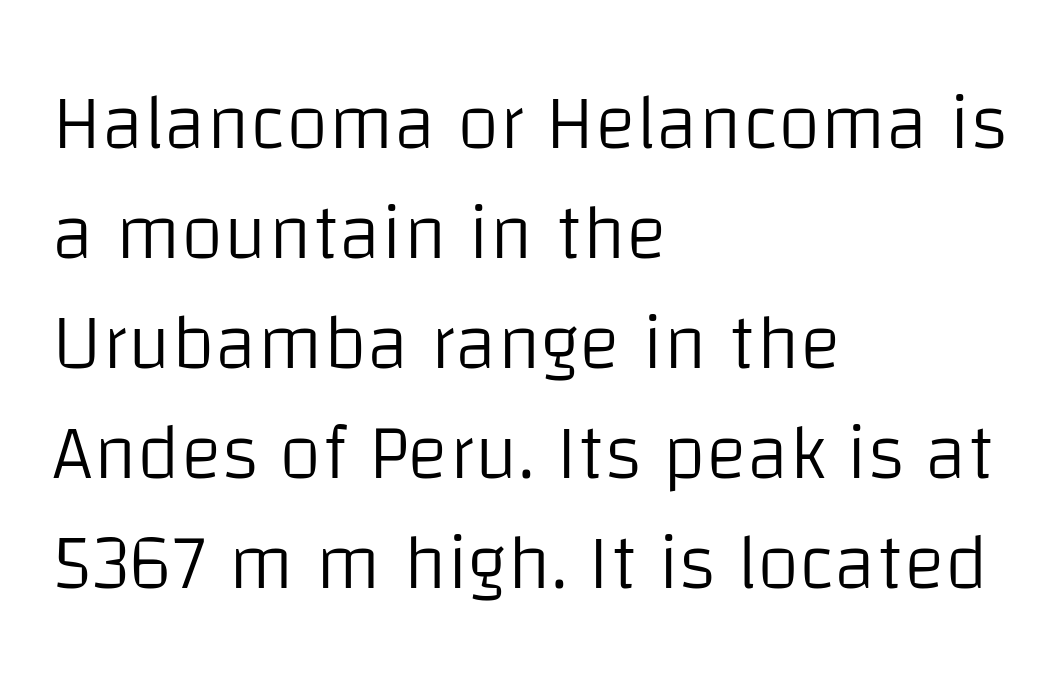
Q: Is the text bold? A: No.
Q: Is the text italic (slanted)? A: No, it is upright.
Q: Is the typeface a serif or a sans-serif typeface? A: Sans-serif.
Q: Is the text underlined? A: No.
Q: How is the paragraph aligned? A: Left-aligned.
Q: Is the spacing between letters normal or unusually wide? A: Normal.
Q: Is the spacing between lines tight, normal or loose? A: Normal.
Q: Width (condensed, normal, or wide)? A: Normal.
Q: Stroke contrast? A: Low.
Q: x-height? A: Large.
Q: Monospaced? A: No.
